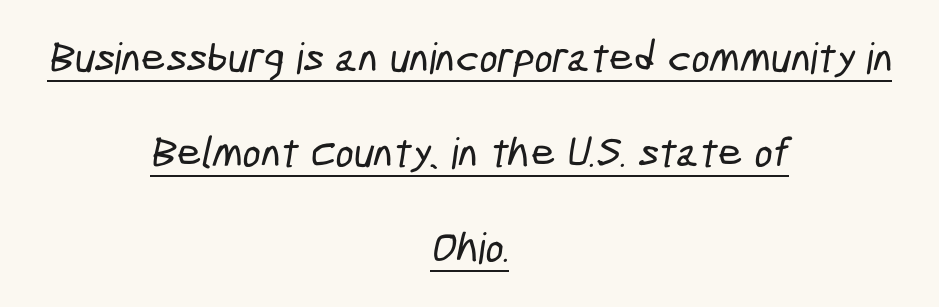
Nope, no serifs anywhere on these letters. Look at the tracking — it's just the regular setting, nothing added. Casual observation: everything's sitting right in the middle. These lines are rendered in a variable-pitch font. In terms of leading, this rendering errs on the spacious side.
